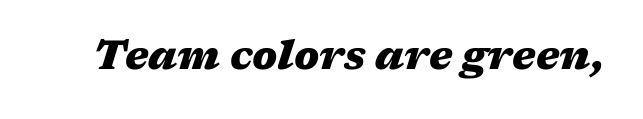
Q: Is the text bold? A: Yes.
Q: Is the text italic (slanted)? A: Yes, it leans right by about 17 degrees.
Q: Is the text underlined? A: No.
Q: Is the spacing between letters normal or unusually wide? A: Normal.
Q: Width (condensed, normal, or wide)? A: Wide.
Q: Stroke contrast? A: Medium.
Q: x-height? A: Medium.
Q: Monospaced? A: No.
